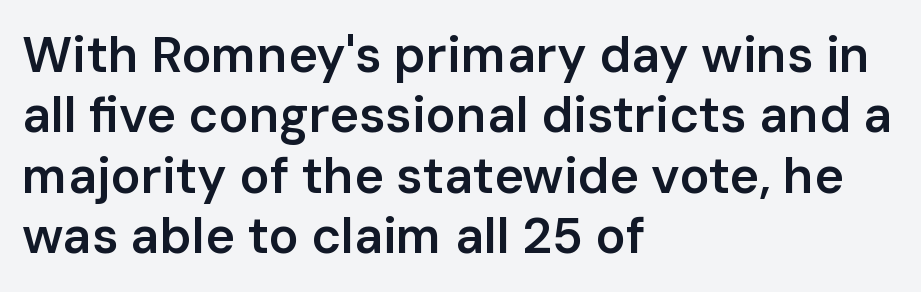
The image shows 50 px semibold sans-serif type, upright; set left-aligned, line spacing 1.21x, normal letter spacing, not underlined; low stroke contrast and a medium x-height.
